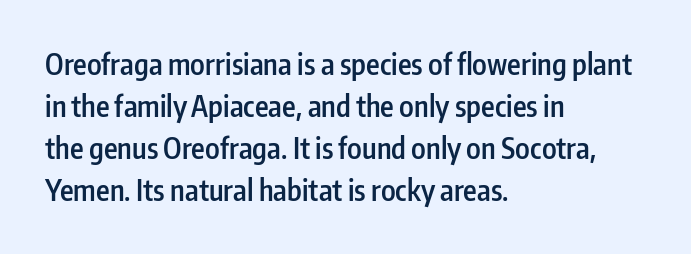
The image shows 29 px semibold, condensed sans-serif type, upright; set left-aligned, normal line spacing (1.45x), normal letter spacing, not underlined; low stroke contrast and a medium x-height.
